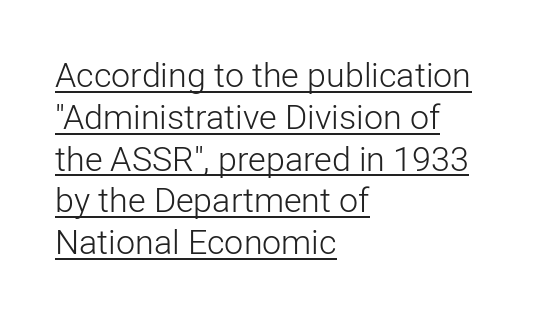
Q: Is the text bold? A: No.
Q: Is the text italic (slanted)? A: No, it is upright.
Q: Is the typeface a serif or a sans-serif typeface? A: Sans-serif.
Q: Is the text underlined? A: Yes.
Q: How is the paragraph aligned? A: Left-aligned.
Q: Is the spacing between letters normal or unusually wide? A: Normal.
Q: Width (condensed, normal, or wide)? A: Normal.
Q: Stroke contrast? A: Low.
Q: x-height? A: Medium.
Q: Monospaced? A: No.
